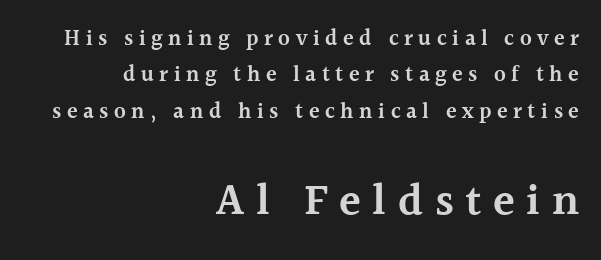
Q: Is the text bold? A: Semi-bold.
Q: Is the text italic (slanted)? A: No, it is upright.
Q: Is the typeface a serif or a sans-serif typeface? A: Serif.
Q: Is the text underlined? A: No.
Q: How is the paragraph aligned? A: Right-aligned.
Q: Is the spacing between letters normal or unusually wide? A: Unusually wide.
Q: Is the spacing between lines tight, normal or loose? A: Normal.
Q: Which block of text is set in a larger size, the first (top) or the second (bottom)? A: The second (bottom) one.
Q: Width (condensed, normal, or wide)? A: Normal.
Q: x-height? A: Medium.
Q: Monospaced? A: No.
